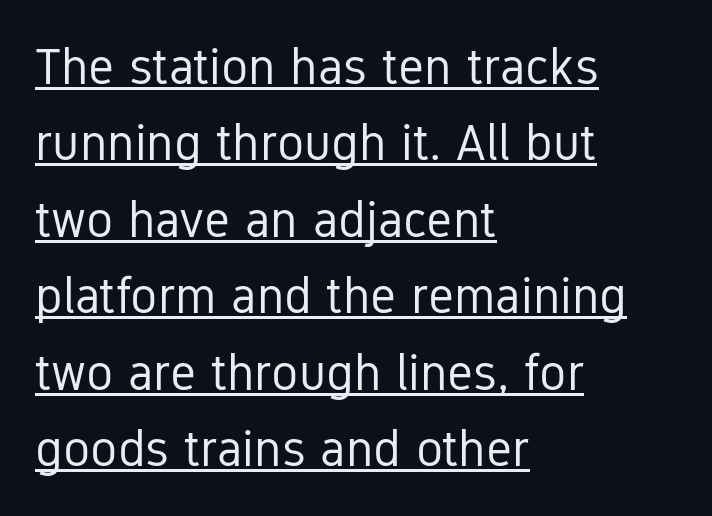
{"serif": "no", "italic": "no", "bold": "no", "weight": "regular", "width": "condensed", "stroke_contrast": "low", "x_height": "medium", "monospaced": "no", "underline": "yes", "align": "left", "line_spacing": "normal", "line_spacing_ratio": 1.5, "letter_spacing": "normal", "letter_spacing_em": 0.0, "glyph_px": 51}
